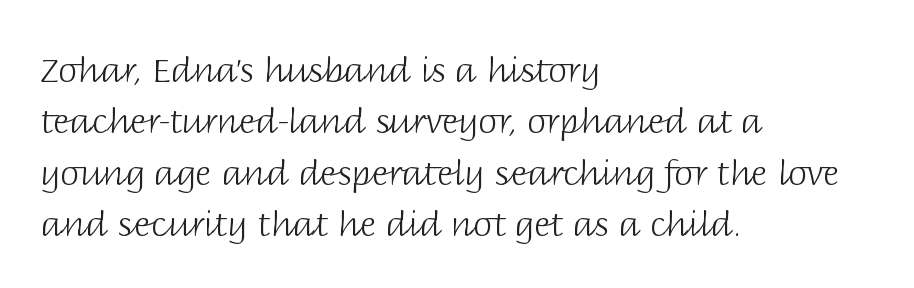
The image shows 35 px light sans-serif type, upright; set left-aligned, normal line spacing (1.47x), normal letter spacing, not underlined; low stroke contrast and a large x-height.
